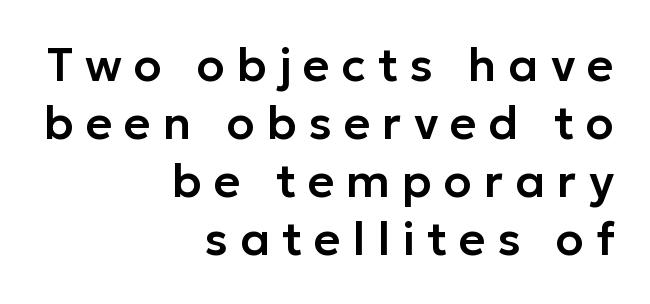
Leftover space on each line is placed entirely before the opening word. The line texture is sparse and dotted thanks to wide tracking. The specimen omits any rule beneath the text block's lines. One glance says typical: line gaps are just what's usual.
